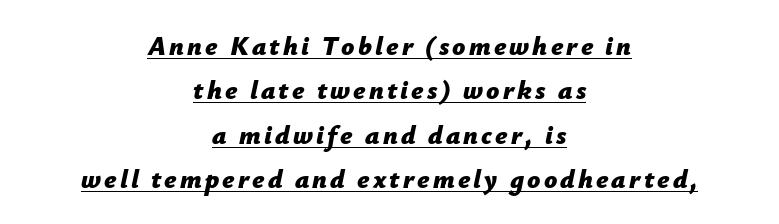
The specimen includes a rule beneath the text block's lines. Compared with a flush-left layout, this one balances lines on the center instead. Weight: bold. If you drew a line through each stem, it would be angled.
